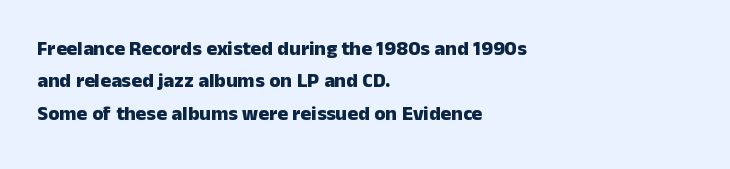
The image shows 20 px bold type, upright; set left-aligned, normal line spacing (1.62x), normal letter spacing, not underlined.
